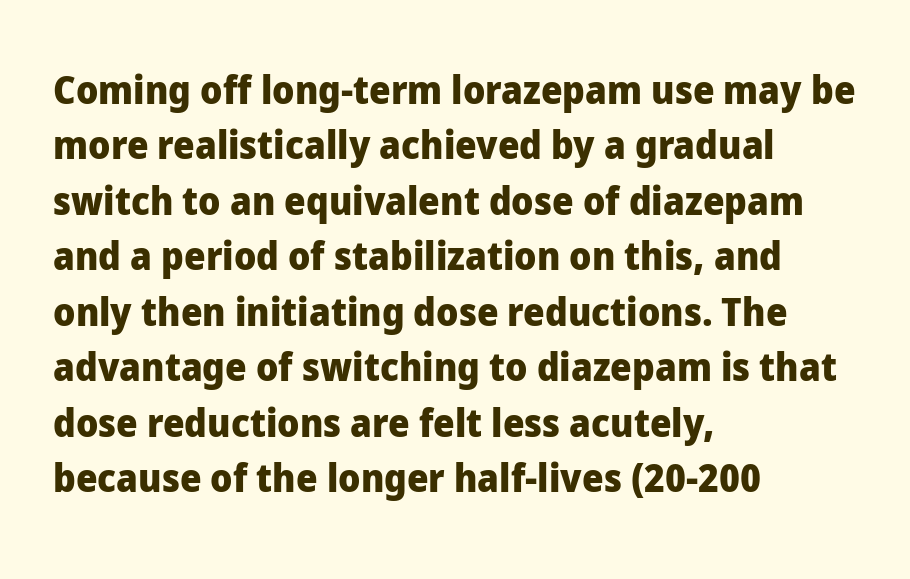
Q: Is the text bold? A: Yes.
Q: Is the text italic (slanted)? A: No, it is upright.
Q: Is the typeface a serif or a sans-serif typeface? A: Sans-serif.
Q: Is the text underlined? A: No.
Q: How is the paragraph aligned? A: Left-aligned.
Q: Is the spacing between letters normal or unusually wide? A: Normal.
Q: Is the spacing between lines tight, normal or loose? A: Normal.
Q: Width (condensed, normal, or wide)? A: Normal.
Q: Stroke contrast? A: Low.
Q: x-height? A: Medium.
Q: Monospaced? A: No.
